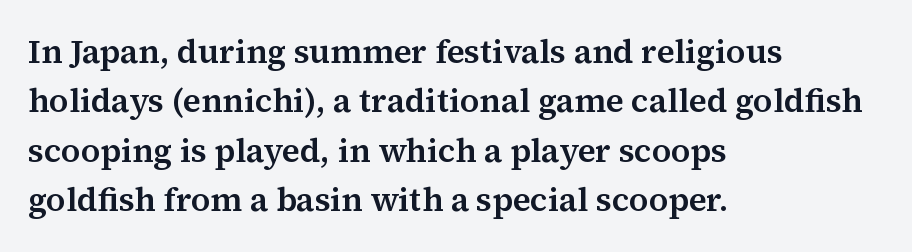
{"serif": "yes", "italic": "no", "width": "normal", "stroke_contrast": "medium", "x_height": "medium", "monospaced": "no", "underline": "no", "align": "left", "line_spacing": "normal", "line_spacing_ratio": 1.5, "letter_spacing": "normal", "letter_spacing_em": 0.0, "glyph_px": 33}
